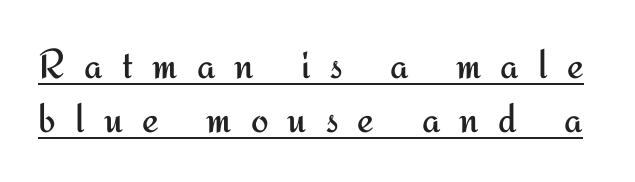
Q: Is the text bold? A: No.
Q: Is the text italic (slanted)? A: No, it is upright.
Q: Is the typeface a serif or a sans-serif typeface? A: Sans-serif.
Q: Is the text underlined? A: Yes.
Q: Is the spacing between letters normal or unusually wide? A: Unusually wide.
Q: Is the spacing between lines tight, normal or loose? A: Normal.
Q: Width (condensed, normal, or wide)? A: Normal.
Q: Stroke contrast? A: Medium.
Q: x-height? A: Small.
Q: Monospaced? A: No.
